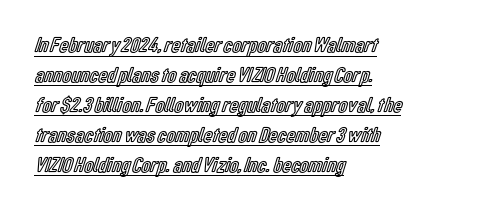
{"underline": "yes", "align": "left", "line_spacing": "normal", "line_spacing_ratio": 1.36, "letter_spacing": "normal", "letter_spacing_em": 0.0, "glyph_px": 22}
